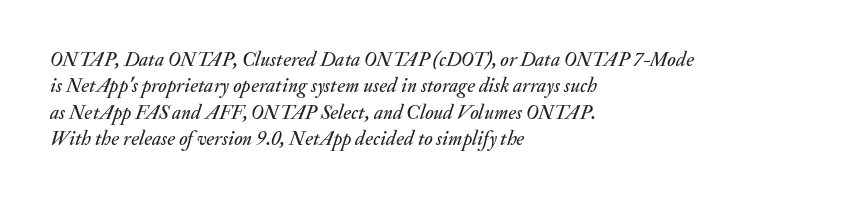
Q: Is the text italic (slanted)? A: Yes, it leans right by about 20 degrees.
Q: Is the text underlined? A: No.
Q: How is the paragraph aligned? A: Left-aligned.
Q: Is the spacing between letters normal or unusually wide? A: Normal.
Q: Is the spacing between lines tight, normal or loose? A: Normal.
